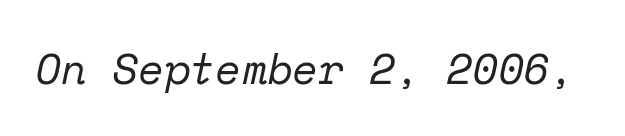
{"serif": "yes", "italic": "yes", "lean": "right", "slant_degrees": 12, "bold": "no", "weight": "regular", "width": "normal", "stroke_contrast": "low", "x_height": "medium", "monospaced": "yes", "underline": "no", "letter_spacing": "normal", "letter_spacing_em": 0.0, "glyph_px": 42}
